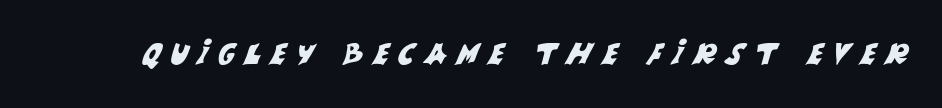
Unlike a traditional serif, this face leaves its strokes unadorned. Check the space under the baseline: it is left empty. The letters advance in unequal steps, a hallmark of proportional type. Someone cranked the tracking dial way up on this one.
